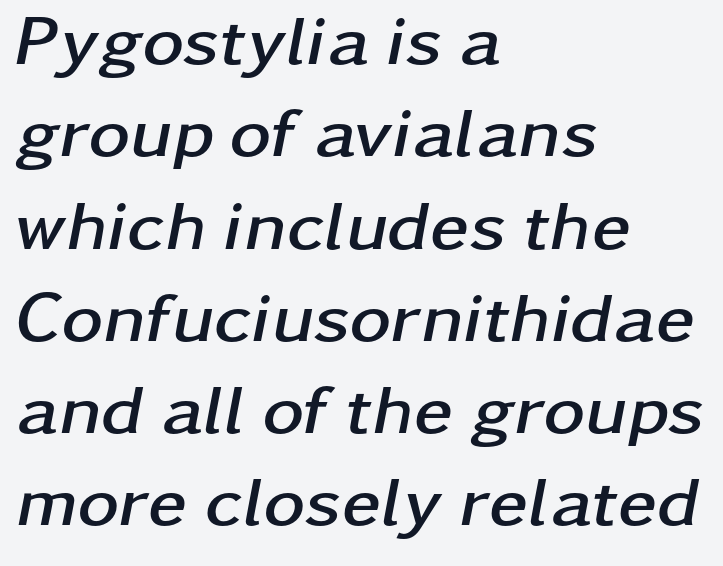
{"italic": "yes", "lean": "right", "slant_degrees": 11, "bold": "yes", "weight": "semibold", "width": "wide", "stroke_contrast": "low", "x_height": "medium", "monospaced": "no", "underline": "no", "align": "left", "line_spacing": "normal", "line_spacing_ratio": 1.3, "letter_spacing": "normal", "letter_spacing_em": 0.0, "glyph_px": 71}
